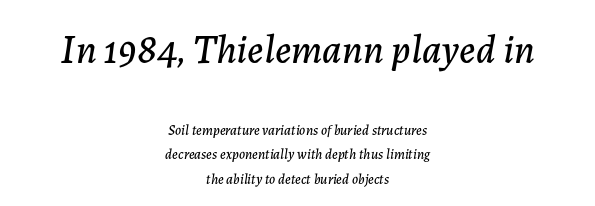
{"italic": "yes", "lean": "right", "slant_degrees": 7, "width": "normal", "stroke_contrast": "low", "x_height": "medium", "monospaced": "no", "underline": "no", "align": "center", "line_spacing_ratio": 1.73, "letter_spacing": "normal", "letter_spacing_em": 0.0, "larger_block": "first", "size_ratio": 2.86, "glyph_px": 40}
